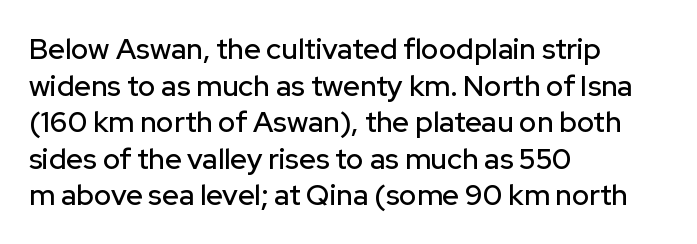
{"serif": "no", "italic": "no", "width": "normal", "stroke_contrast": "low", "x_height": "medium", "monospaced": "no", "underline": "no", "align": "left", "line_spacing": "normal", "line_spacing_ratio": 1.26, "letter_spacing": "normal", "letter_spacing_em": 0.0, "glyph_px": 29}
